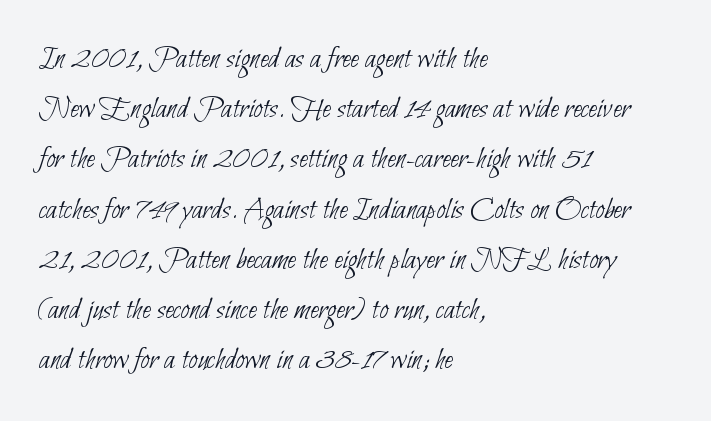
{"serif": "no", "bold": "no", "weight": "thin", "width": "condensed", "stroke_contrast": "low", "x_height": "small", "monospaced": "no", "underline": "no", "align": "left", "line_spacing": "normal", "line_spacing_ratio": 1.57, "letter_spacing": "normal", "letter_spacing_em": 0.0, "glyph_px": 32}
